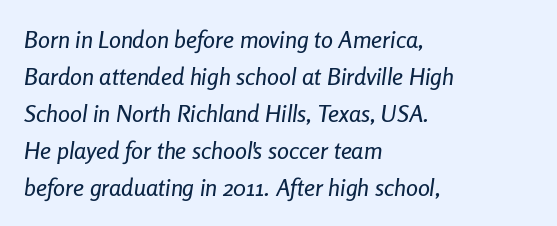
The image shows 24 px text type, italic (leaning right); set left-aligned, normal line spacing (1.54x), normal letter spacing, not underlined.
